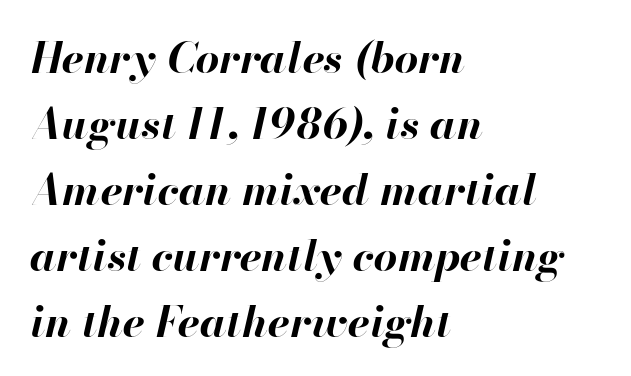
Words float on clear page, feet unadorned. Italic: yes, the glyphs are oblique. I'd describe the lettering as bold — thick and assertive. If you measured baseline to baseline, you'd find a middling distance. Horizontal alignment here is leftward, the default for most running prose. Think of a printed novel: that variable character pitch is what you see here.
